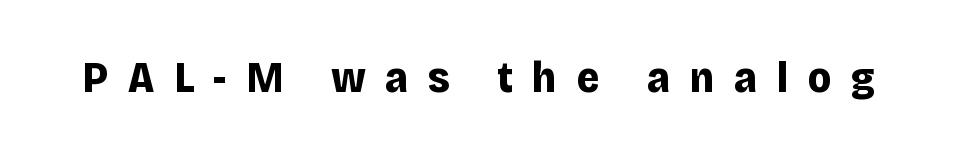
{"serif": "no", "italic": "no", "bold": "yes", "weight": "bold", "width": "normal", "stroke_contrast": "low", "x_height": "large", "monospaced": "no", "underline": "no", "letter_spacing": "wide", "letter_spacing_em": 0.44, "glyph_px": 44}
